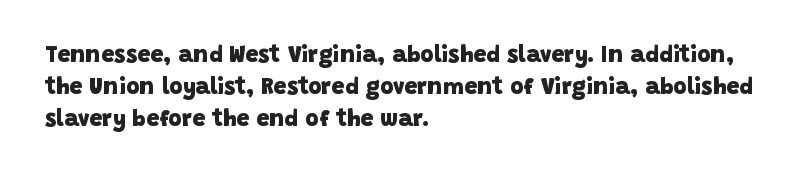
Notice how thick the strokes are: this is what a full bold looks like. One glance says typical: line gaps are just what's usual. Here the glyphs are tracked normally, forming tight word shapes. Glance below the letters and you will spot only blank space. These lines are set flush left with a ragged right edge.
